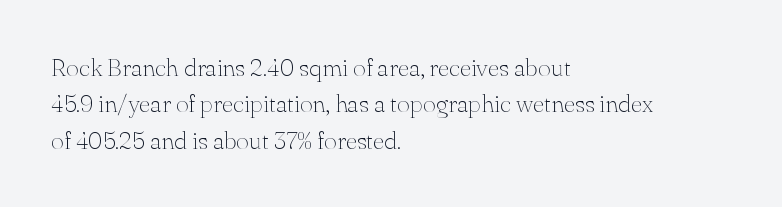
In terms of posture, this sample is upright. The passage shown has conventional tracking throughout. The zone under the glyphs is completely vacant. The lines are quadded left. These glyphs show unthickened strokes, regular width or finer. Rows of type keep a routine distance in the vertical direction.
